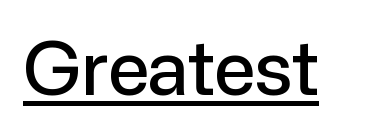
Is this a fixed-width face? No — the glyphs have proportional, varying widths. Like a heading marked for emphasis, these lines bear an underscore. No extra tracking has been applied to these lines. Is this a sans? Yes — the strokes have no serifs.
